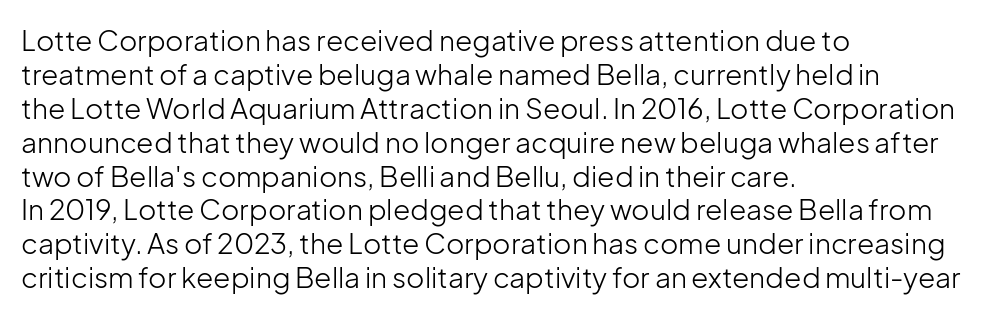
The image shows 28 px light sans-serif type, upright; set left-aligned, line spacing 1.21x, normal letter spacing, not underlined; low stroke contrast and a medium x-height.
